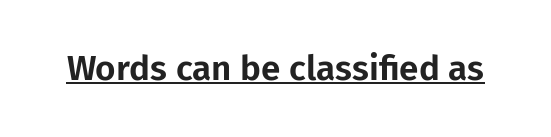
The image shows 35 px sans-serif type, upright; set normal letter spacing, underlined; low stroke contrast and a medium x-height.
